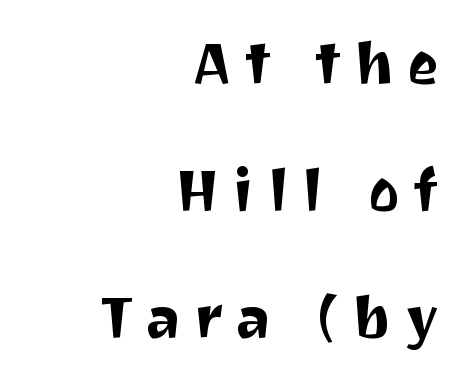
The image shows 60 px sans-serif type, upright; set right-aligned, loose line spacing (2.12x), unusually wide letter spacing (+0.22 em), not underlined; medium stroke contrast and a medium x-height.
